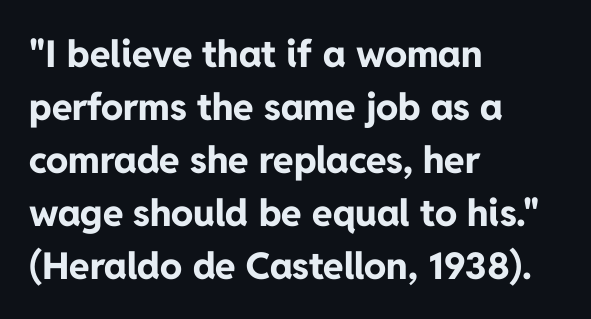
{"serif": "no", "italic": "no", "bold": "yes", "weight": "bold", "width": "normal", "stroke_contrast": "low", "x_height": "medium", "monospaced": "no", "underline": "no", "align": "left", "line_spacing": "normal", "line_spacing_ratio": 1.43, "letter_spacing": "normal", "letter_spacing_em": 0.0, "glyph_px": 37}
